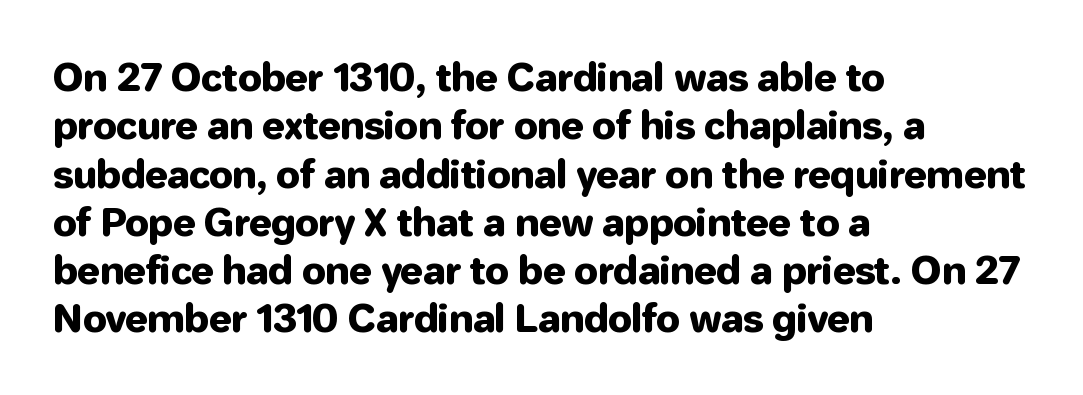
Interline gaps are of average width in this sample. A student would call this left alignment; a typographer would say flush left, rag right. Plain, unruled lines of type. You can tell from the bare stems that sans-serif type was used. Students, note that the glyphs here touch the page at normal intervals. These lines are rendered in a variable-pitch font.
